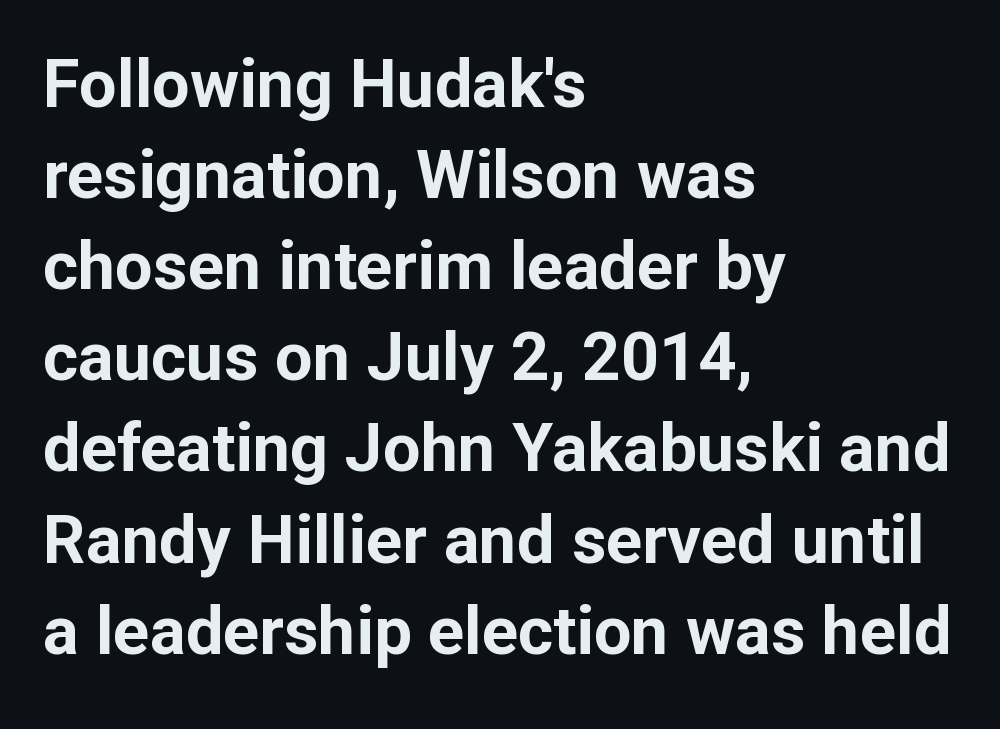
Q: Is the text bold? A: Yes.
Q: Is the text italic (slanted)? A: No, it is upright.
Q: Is the typeface a serif or a sans-serif typeface? A: Sans-serif.
Q: Is the text underlined? A: No.
Q: How is the paragraph aligned? A: Left-aligned.
Q: Is the spacing between letters normal or unusually wide? A: Normal.
Q: Is the spacing between lines tight, normal or loose? A: Normal.
Q: Width (condensed, normal, or wide)? A: Normal.
Q: Stroke contrast? A: Low.
Q: x-height? A: Medium.
Q: Monospaced? A: No.
